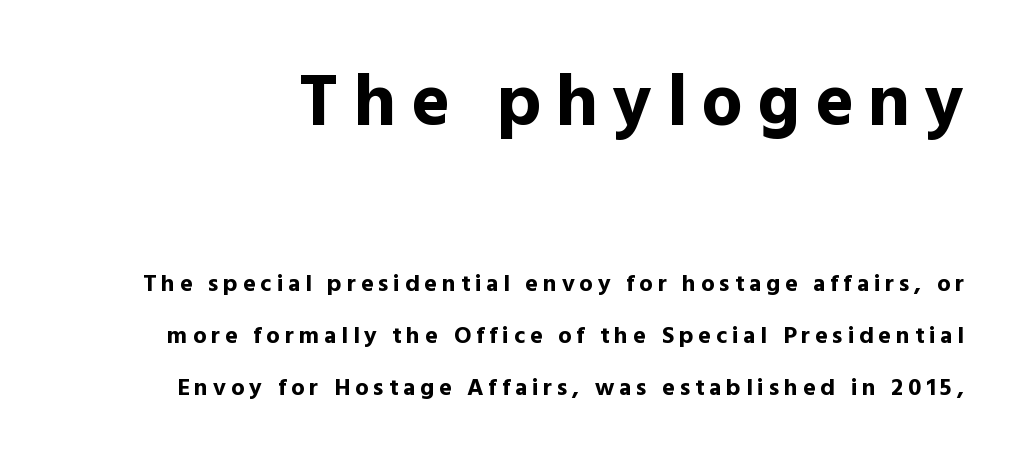
Q: Is the text bold? A: Yes.
Q: Is the text italic (slanted)? A: No, it is upright.
Q: Is the typeface a serif or a sans-serif typeface? A: Sans-serif.
Q: Is the text underlined? A: No.
Q: Is the spacing between letters normal or unusually wide? A: Unusually wide.
Q: Is the spacing between lines tight, normal or loose? A: Loose.
Q: Which block of text is set in a larger size, the first (top) or the second (bottom)? A: The first (top) one.
Q: Width (condensed, normal, or wide)? A: Normal.
Q: x-height? A: Medium.
Q: Monospaced? A: No.
